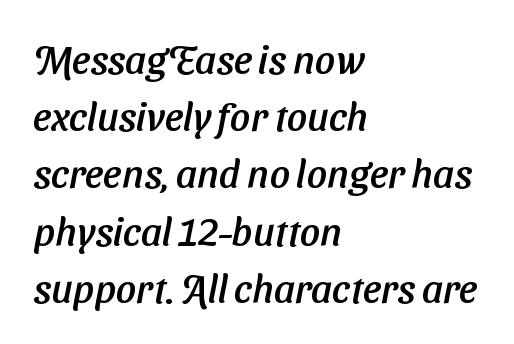
Q: Is the typeface a serif or a sans-serif typeface? A: Sans-serif.
Q: Is the text underlined? A: No.
Q: How is the paragraph aligned? A: Left-aligned.
Q: Is the spacing between letters normal or unusually wide? A: Normal.
Q: Is the spacing between lines tight, normal or loose? A: Normal.
Q: Width (condensed, normal, or wide)? A: Normal.
Q: Stroke contrast? A: Low.
Q: x-height? A: Medium.
Q: Monospaced? A: No.
